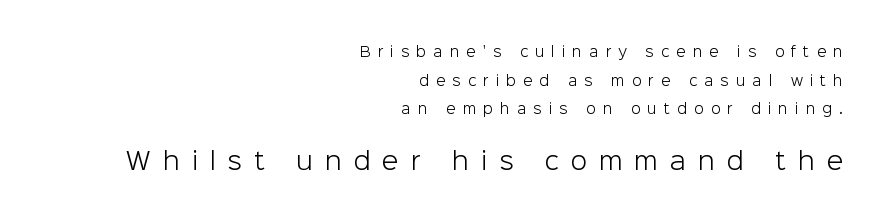
Italic? Not at all — the glyphs are vertical. Unmarked baselines from the first word to the last. Visually the block forms a straight wall on the right and a jagged coastline on the left. The lines are spread far apart with generous leading. Heft: none added — not bold.
